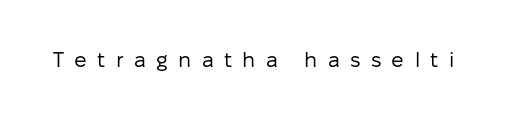
Q: Is the text bold? A: No.
Q: Is the text italic (slanted)? A: No, it is upright.
Q: Is the text underlined? A: No.
Q: Is the spacing between letters normal or unusually wide? A: Unusually wide.
